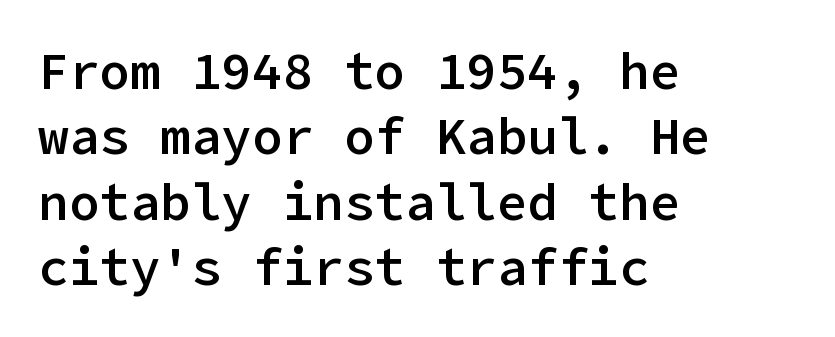
The passage shown stacks its lines at a standard gap. A classic flush-left, rag-right setting is used for this passage. Underlining? Definitely not there. Is there any slant? The stems are plumb. The letters sit at their default tracking, neither squeezed nor spread. I'd call this a sans setting — the letters go barefoot.
